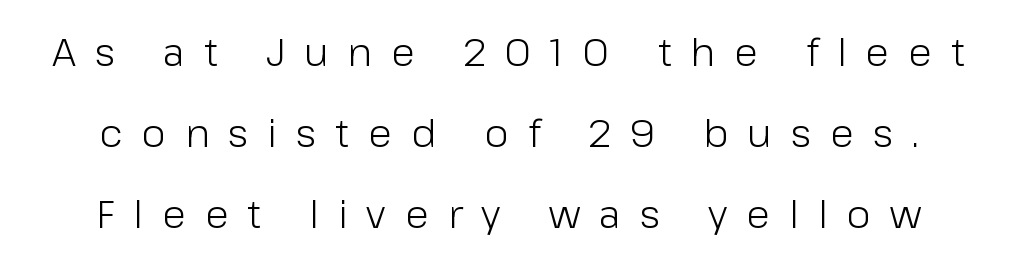
{"serif": "no", "italic": "no", "bold": "no", "weight": "light", "width": "normal", "stroke_contrast": "low", "x_height": "medium", "monospaced": "no", "underline": "no", "line_spacing": "loose", "line_spacing_ratio": 2.08, "letter_spacing": "wide", "letter_spacing_em": 0.49, "glyph_px": 39}
